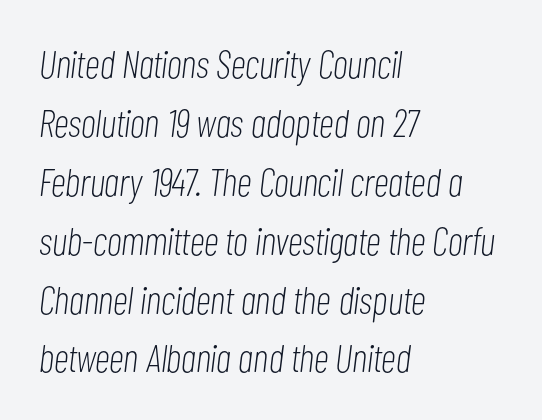
These lines sit exactly where default settings would place them. Slant detected: the letters are inclined. Teacher's note: observe the even left margin — that is flush-left alignment. The glyphs are unaccompanied by any horizontal stroke below them. The weight tops out at a normal text grade. The rendering uses natural spacing where letterforms have individual widths.
